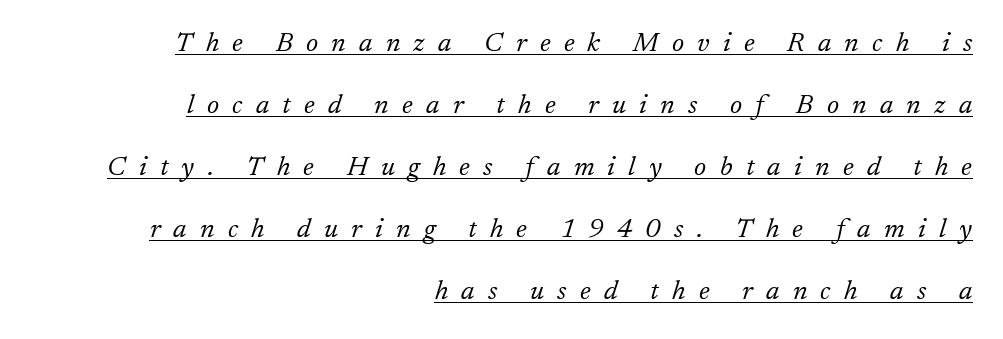
The image shows 27 px text type, italic (leaning right); set right-aligned, loose line spacing (2.3x), unusually wide letter spacing (+0.49 em), underlined.
